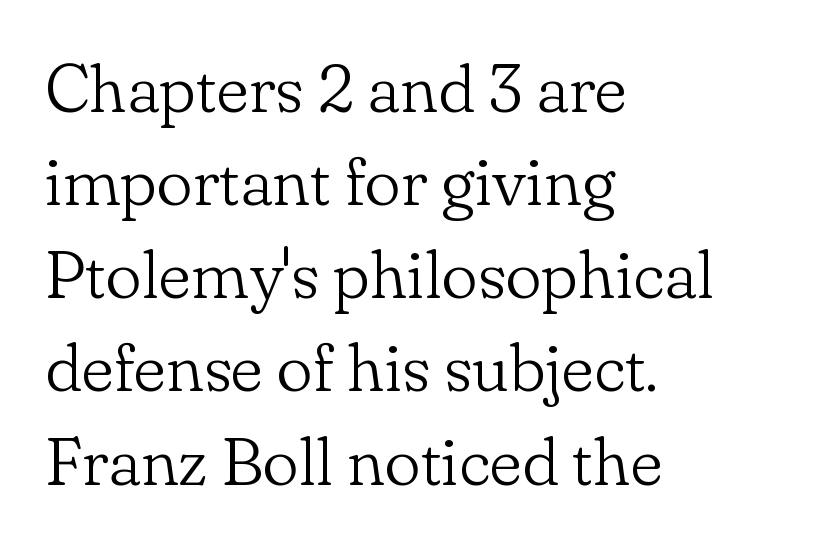
The image shows 68 px light serif type, upright; set left-aligned, normal line spacing (1.37x), normal letter spacing, not underlined; low stroke contrast and a small x-height.
